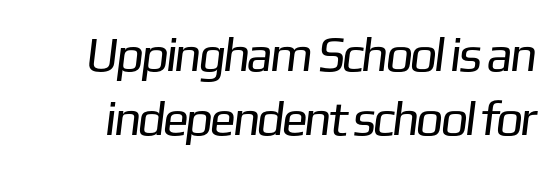
{"serif": "no", "bold": "no", "weight": "regular", "width": "normal", "stroke_contrast": "low", "x_height": "medium", "monospaced": "no", "underline": "no", "line_spacing": "normal", "line_spacing_ratio": 1.31, "letter_spacing": "normal", "letter_spacing_em": 0.0, "glyph_px": 49}
